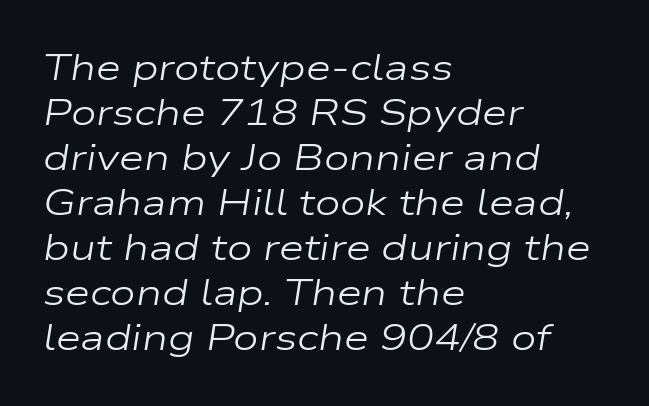
On a weight scale, this lands at 450 or below. The type is set solid horizontally, with unmodified tracking. A student would call this left alignment; a typographer would say flush left, rag right. Clear beneath every line of the passage.
